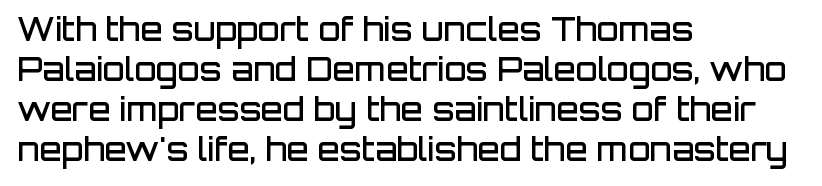
The image shows 32 px semibold sans-serif type, upright; set left-aligned, normal line spacing (1.25x), normal letter spacing, not underlined; low stroke contrast and a large x-height.
